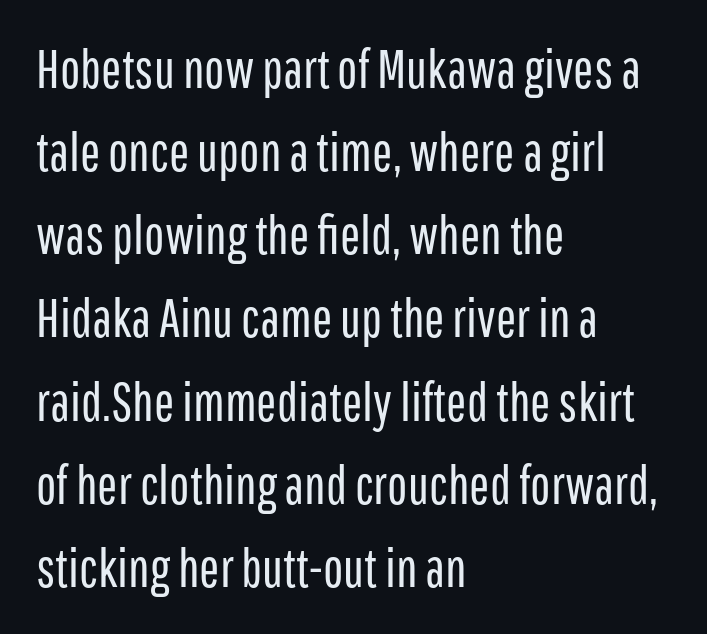
The space beneath each line is pristine and unruled. A typesetter would mark this as roman, not italic. Regular leading. A classic flush-left, rag-right setting is used for this passage. Nobody touched the tracking dial on this one.
